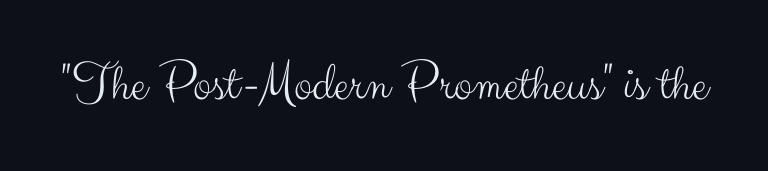
{"serif": "no", "bold": "no", "weight": "light", "width": "normal", "stroke_contrast": "medium", "x_height": "small", "monospaced": "no", "underline": "no", "letter_spacing": "normal", "letter_spacing_em": 0.0, "glyph_px": 55}
